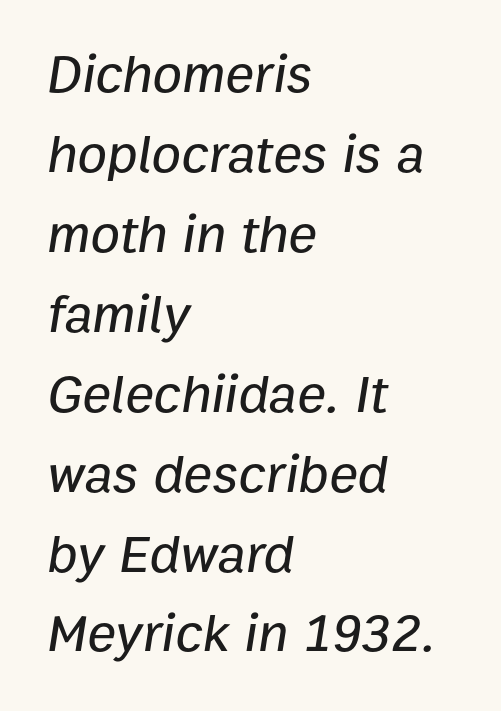
Quick note: interline space is typical. Spacing verdict: proportional, widths tailored to each character. The passage shown leans; its letterforms are oblique. A bare baseline throughout the passage. Casual observation: everything's shoved over to the left.
